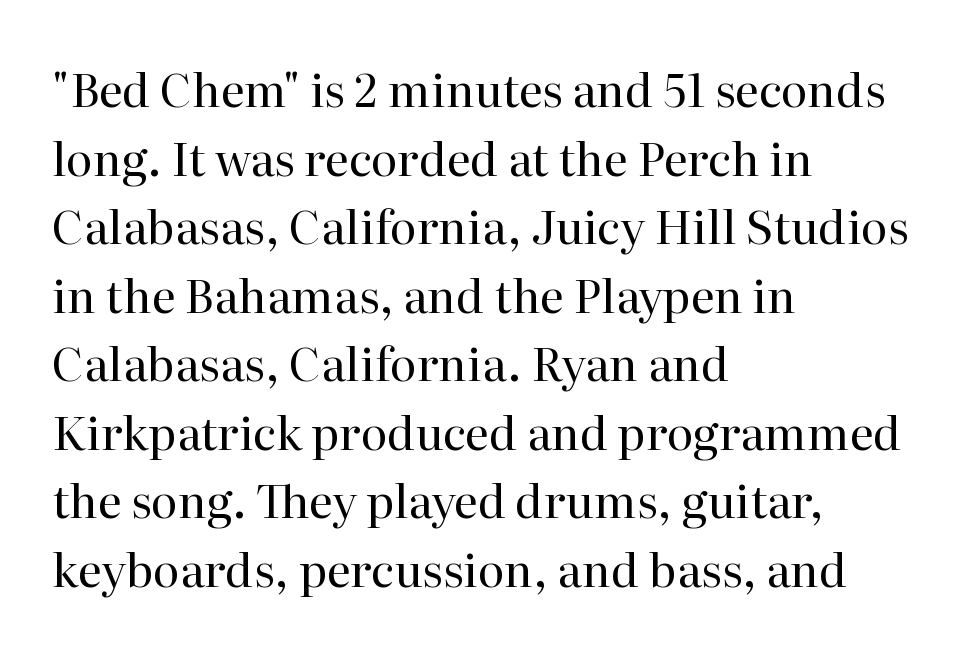
{"serif": "yes", "italic": "no", "bold": "no", "weight": "regular", "width": "normal", "stroke_contrast": "high", "x_height": "medium", "monospaced": "no", "underline": "no", "align": "left", "line_spacing": "normal", "line_spacing_ratio": 1.49, "letter_spacing": "normal", "letter_spacing_em": 0.0, "glyph_px": 46}
